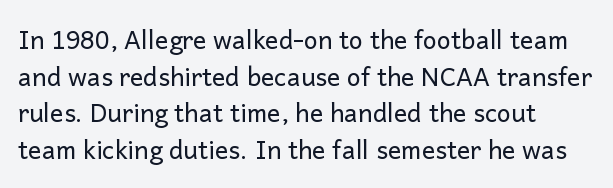
{"italic": "no", "bold": "no", "underline": "no", "align": "left", "line_spacing": "normal", "line_spacing_ratio": 1.47, "letter_spacing": "normal", "letter_spacing_em": 0.0, "glyph_px": 25}
